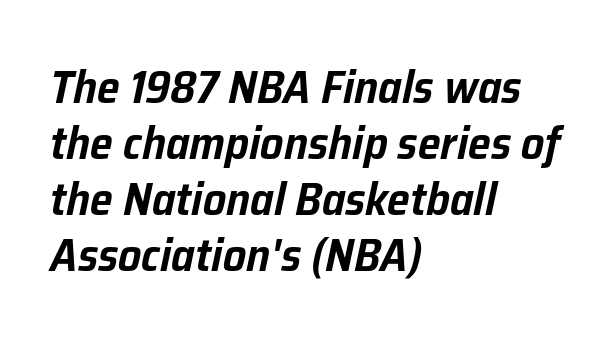
The image shows 46 px text type, italic (leaning right); set left-aligned, line spacing 1.22x, normal letter spacing, not underlined; low stroke contrast and a medium x-height.
